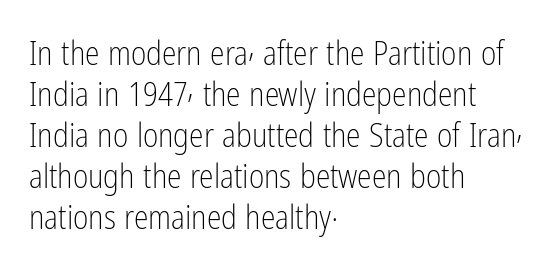
Q: Is the text bold? A: No.
Q: Is the text italic (slanted)? A: No, it is upright.
Q: Is the typeface a serif or a sans-serif typeface? A: Sans-serif.
Q: Is the text underlined? A: No.
Q: How is the paragraph aligned? A: Left-aligned.
Q: Is the spacing between letters normal or unusually wide? A: Normal.
Q: Width (condensed, normal, or wide)? A: Condensed.
Q: Stroke contrast? A: Low.
Q: x-height? A: Medium.
Q: Monospaced? A: No.
